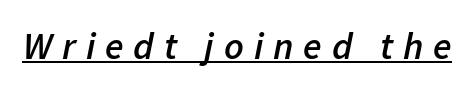
Quick note: underline on. There's an unmistakable incline to the writing here. The letters advance in unequal steps, a hallmark of proportional type. Each word looks stretched out because of the extra space between its letters. Students, this is semibold: more ink than regular, less than bold.
